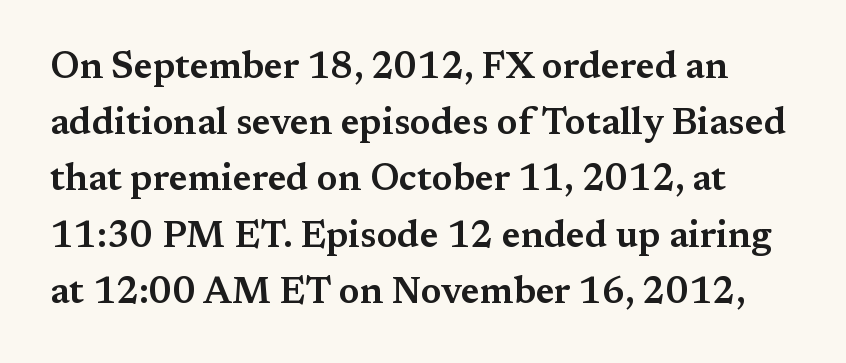
{"serif": "yes", "italic": "no", "width": "wide", "stroke_contrast": "medium", "x_height": "medium", "monospaced": "no", "underline": "no", "line_spacing": "normal", "line_spacing_ratio": 1.52, "letter_spacing": "normal", "letter_spacing_em": 0.0, "glyph_px": 37}
